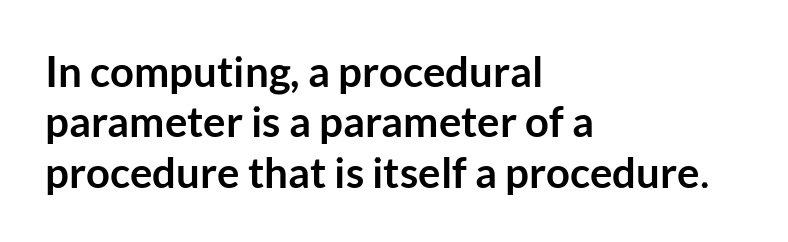
The image shows 42 px semibold sans-serif type, upright; set left-aligned, line spacing 1.2x, normal letter spacing, not underlined; low stroke contrast and a medium x-height.
